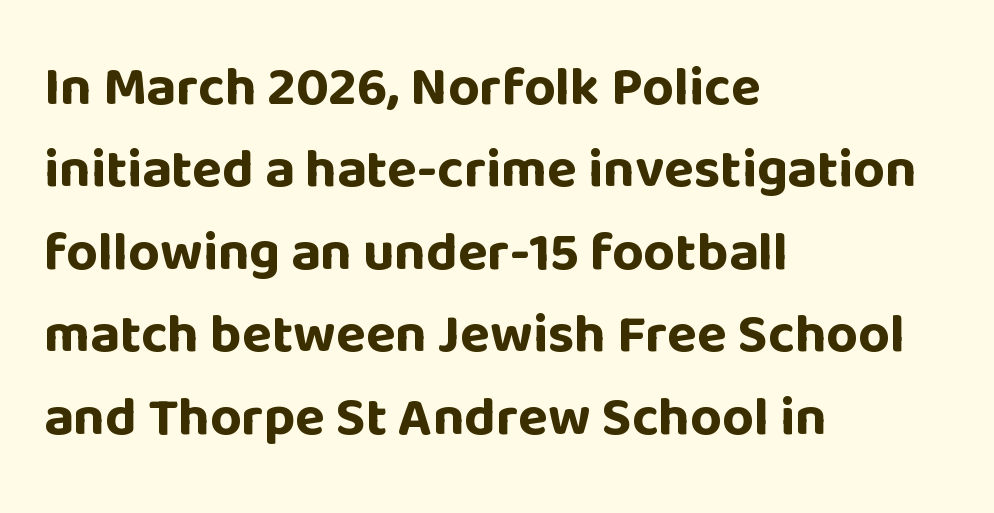
Q: Is the text bold? A: Yes.
Q: Is the text italic (slanted)? A: No, it is upright.
Q: Is the typeface a serif or a sans-serif typeface? A: Sans-serif.
Q: Is the text underlined? A: No.
Q: How is the paragraph aligned? A: Left-aligned.
Q: Is the spacing between letters normal or unusually wide? A: Normal.
Q: Is the spacing between lines tight, normal or loose? A: Normal.
Q: Width (condensed, normal, or wide)? A: Normal.
Q: Stroke contrast? A: Low.
Q: x-height? A: Large.
Q: Monospaced? A: No.
